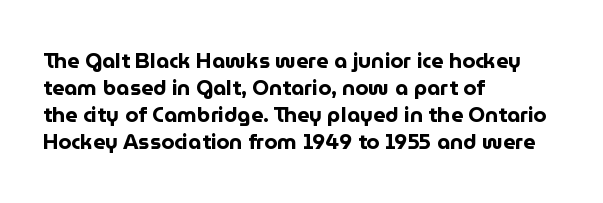
Q: Is the text bold? A: Yes.
Q: Is the text italic (slanted)? A: No, it is upright.
Q: Is the text underlined? A: No.
Q: How is the paragraph aligned? A: Left-aligned.
Q: Is the spacing between letters normal or unusually wide? A: Normal.
Q: Is the spacing between lines tight, normal or loose? A: Normal.
